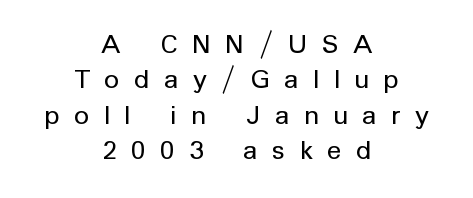
Nothing heavy about these letters — not bold at all. These lines are centered, leaving both edges ragged. Serifs: no, the terminals of the letterforms are clean. Think of a printed novel: that variable character pitch is what you see here. Nope, not italic — everything's standing straight.
